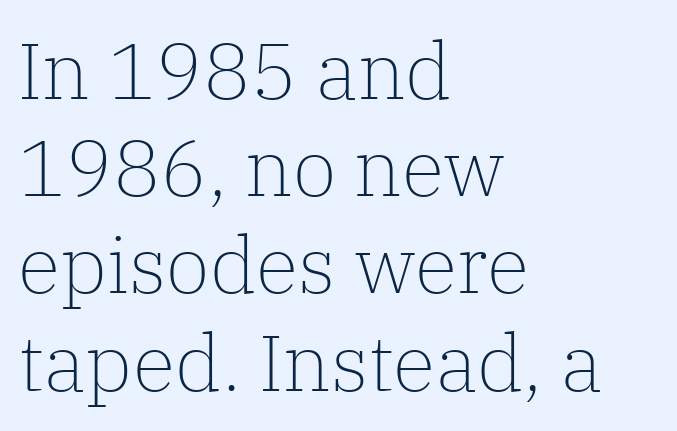
Q: Is the text bold? A: No.
Q: Is the text italic (slanted)? A: No, it is upright.
Q: Is the typeface a serif or a sans-serif typeface? A: Serif.
Q: Is the text underlined? A: No.
Q: How is the paragraph aligned? A: Left-aligned.
Q: Is the spacing between letters normal or unusually wide? A: Normal.
Q: Width (condensed, normal, or wide)? A: Normal.
Q: Stroke contrast? A: Low.
Q: x-height? A: Medium.
Q: Monospaced? A: No.
